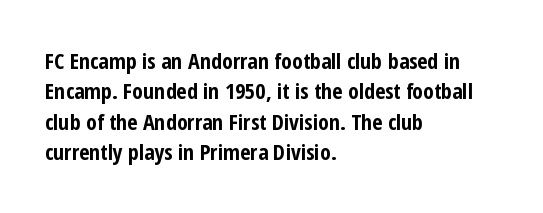
The image shows 22 px bold type, upright; set left-aligned, normal line spacing (1.38x), normal letter spacing, not underlined.
